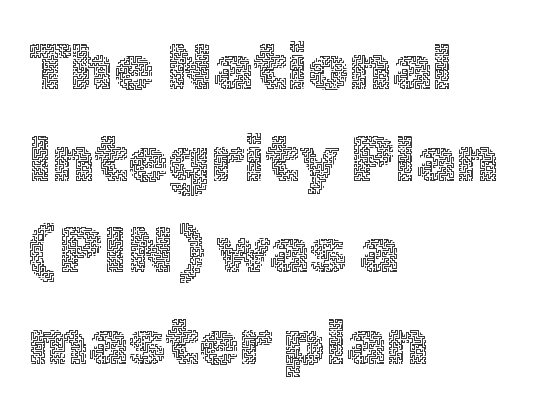
Q: Is the text bold? A: No.
Q: Is the text italic (slanted)? A: No, it is upright.
Q: Is the text underlined? A: No.
Q: How is the paragraph aligned? A: Left-aligned.
Q: Is the spacing between letters normal or unusually wide? A: Normal.
Q: Is the spacing between lines tight, normal or loose? A: Normal.
Q: Width (condensed, normal, or wide)? A: Normal.
Q: x-height? A: Medium.
Q: Monospaced? A: No.
